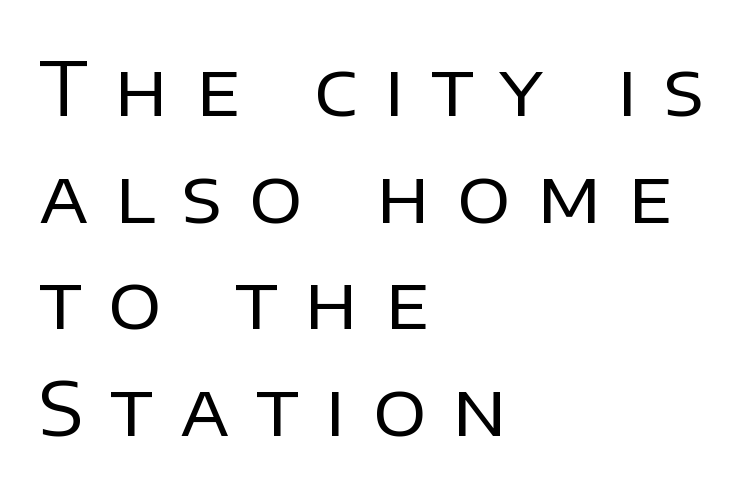
Each row of text sits above clean, open space. Teacher's note: observe the even left margin — that is flush-left alignment. The cut favours lightness, reaching ordinary text weight at its darkest. The type is letterspaced generously, with wide tracking.
